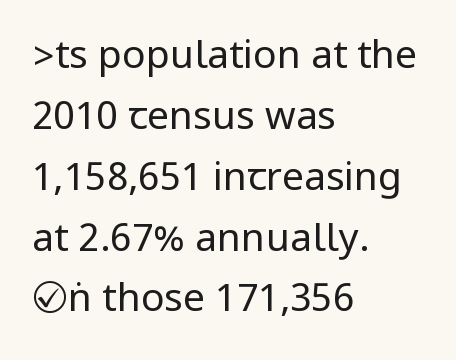
The image shows 39 px regular-weight, condensed sans-serif type, upright; set left-aligned, normal line spacing (1.56x), normal letter spacing, not underlined; low stroke contrast.
